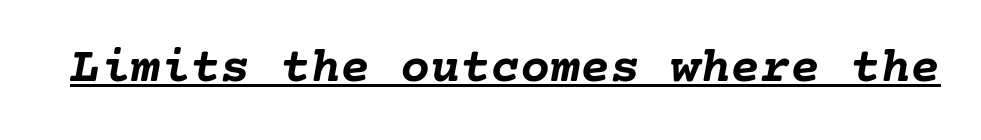
{"italic": "yes", "lean": "right", "slant_degrees": 10, "bold": "yes", "weight": "semibold", "width": "normal", "stroke_contrast": "low", "x_height": "medium", "underline": "yes", "letter_spacing": "normal", "letter_spacing_em": 0.0, "glyph_px": 50}
